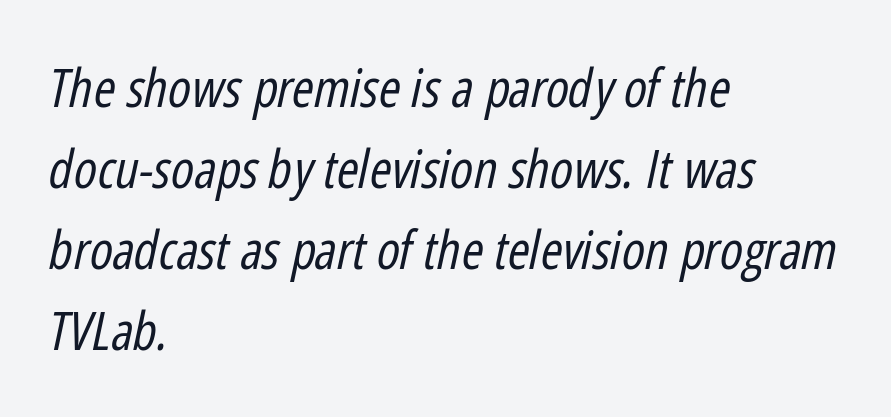
{"italic": "yes", "lean": "right", "slant_degrees": 12, "bold": "no", "weight": "regular", "width": "condensed", "stroke_contrast": "low", "x_height": "medium", "monospaced": "no", "underline": "no", "align": "left", "line_spacing": "normal", "line_spacing_ratio": 1.53, "letter_spacing": "normal", "letter_spacing_em": 0.0, "glyph_px": 53}
